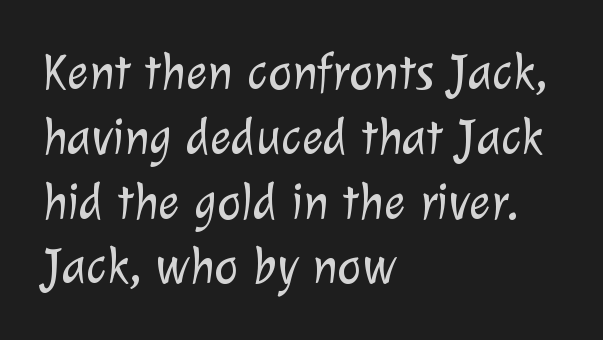
Q: Is the text bold? A: No.
Q: Is the typeface a serif or a sans-serif typeface? A: Sans-serif.
Q: Is the text underlined? A: No.
Q: How is the paragraph aligned? A: Left-aligned.
Q: Is the spacing between letters normal or unusually wide? A: Normal.
Q: Is the spacing between lines tight, normal or loose? A: Normal.
Q: Width (condensed, normal, or wide)? A: Normal.
Q: Stroke contrast? A: Low.
Q: x-height? A: Medium.
Q: Monospaced? A: No.
